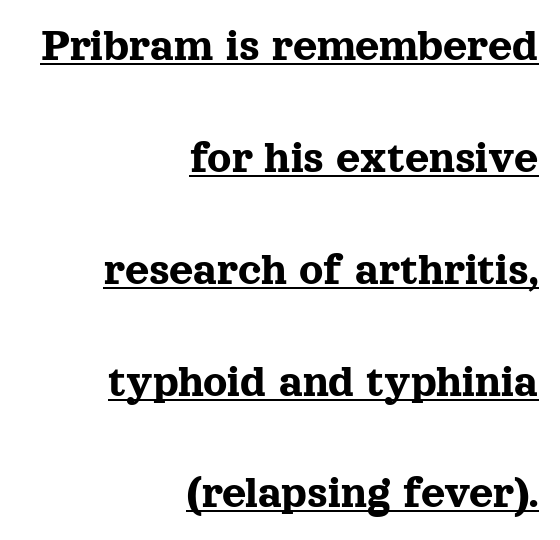
Q: Is the text italic (slanted)? A: No, it is upright.
Q: Is the typeface a serif or a sans-serif typeface? A: Serif.
Q: Is the text underlined? A: Yes.
Q: How is the paragraph aligned? A: Right-aligned.
Q: Is the spacing between letters normal or unusually wide? A: Normal.
Q: Is the spacing between lines tight, normal or loose? A: Loose.
Q: Width (condensed, normal, or wide)? A: Normal.
Q: x-height? A: Medium.
Q: Monospaced? A: No.
